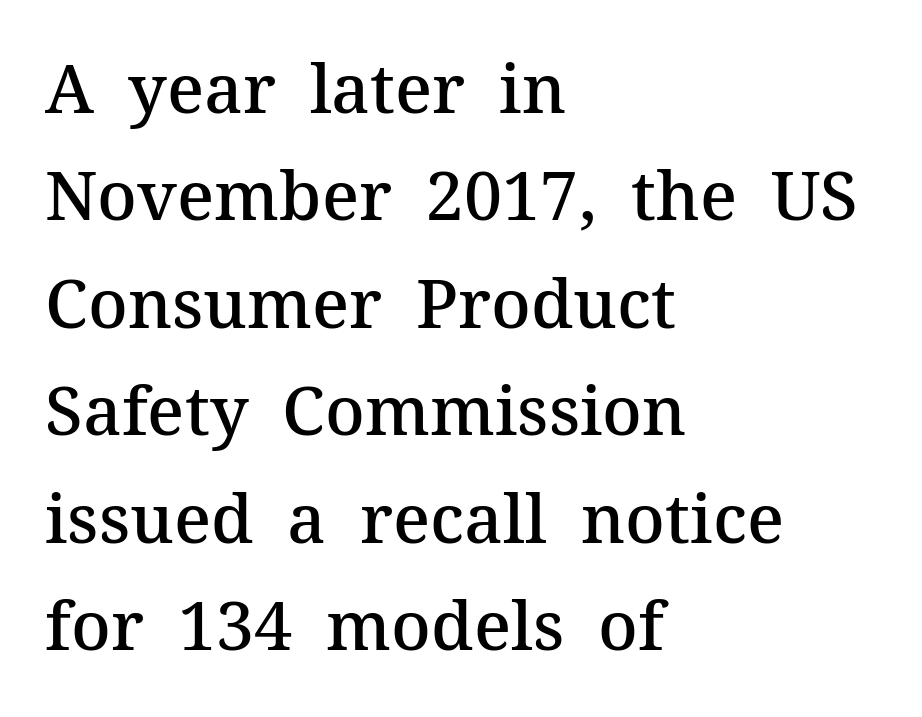
Q: Is the text bold? A: Semi-bold.
Q: Is the text italic (slanted)? A: No, it is upright.
Q: Is the typeface a serif or a sans-serif typeface? A: Serif.
Q: Is the text underlined? A: No.
Q: How is the paragraph aligned? A: Left-aligned.
Q: Is the spacing between letters normal or unusually wide? A: Normal.
Q: Is the spacing between lines tight, normal or loose? A: Normal.
Q: Width (condensed, normal, or wide)? A: Normal.
Q: Stroke contrast? A: Medium.
Q: x-height? A: Medium.
Q: Monospaced? A: No.
